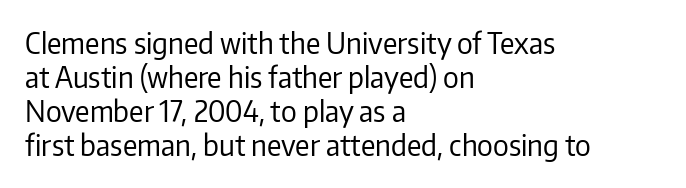
{"serif": "no", "italic": "no", "bold": "no", "weight": "regular", "width": "normal", "stroke_contrast": "low", "x_height": "medium", "monospaced": "no", "underline": "no", "align": "left", "line_spacing_ratio": 1.21, "letter_spacing": "normal", "letter_spacing_em": 0.0, "glyph_px": 28}
